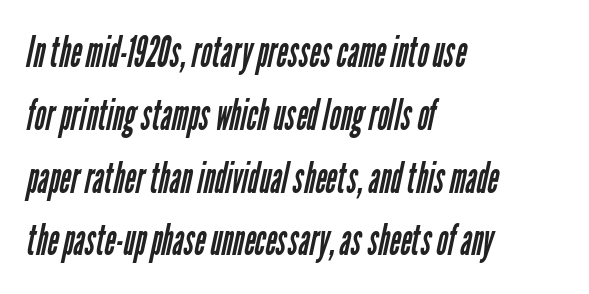
Q: Is the text bold? A: No.
Q: Is the typeface a serif or a sans-serif typeface? A: Sans-serif.
Q: Is the text underlined? A: No.
Q: How is the paragraph aligned? A: Left-aligned.
Q: Is the spacing between letters normal or unusually wide? A: Normal.
Q: Is the spacing between lines tight, normal or loose? A: Normal.
Q: Width (condensed, normal, or wide)? A: Condensed.
Q: Stroke contrast? A: Low.
Q: x-height? A: Medium.
Q: Monospaced? A: No.
